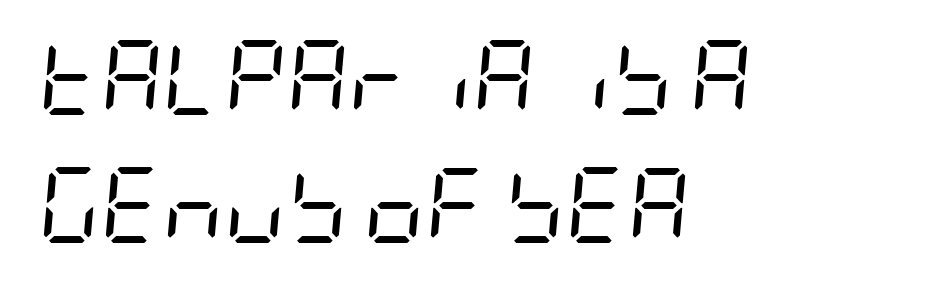
Teacher's note: observe the even left margin — that is flush-left alignment. Rule under the text: the space is simply empty. This is not heavy type; no bold has been used. Spacing between characters is what you'd get straight out of the box. Italic: yes, the glyphs are oblique.
